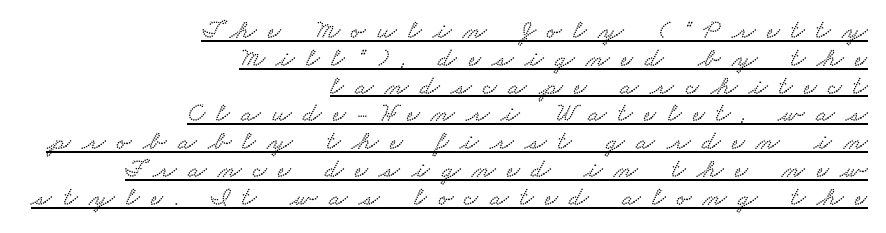
Glance below the letters and you will spot a drawn line. The gaps between neighbouring characters are conspicuously large. Horizontal bands of white between lines are thin slivers. All the whitespace from short lines collects on the left.
